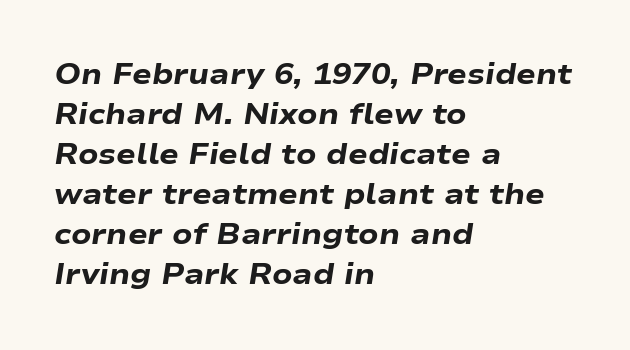
These lines stack with their left ends in a neat column. The letterforms sit shoulder to shoulder at normal distance. The space beneath each line is pristine and unruled. You could not count columns in this text — the font is proportionally spaced. Strokes here are thick enough to call this a true bold.
